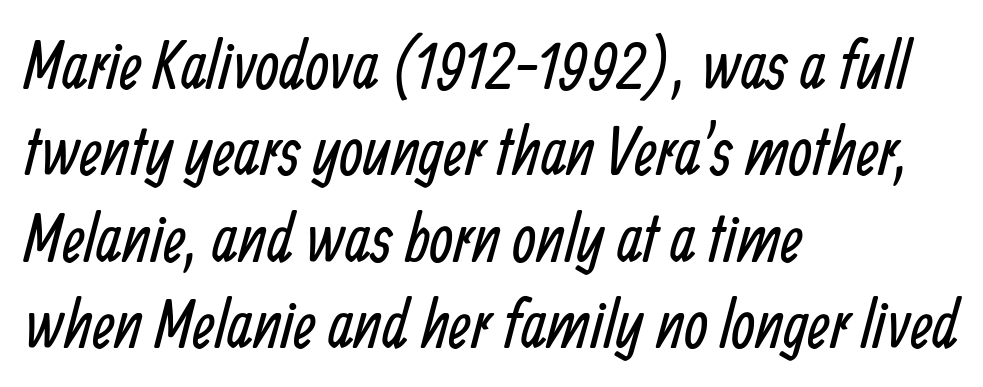
Line starts are locked; line ends wander. These lines keep a tight, regular rhythm from letter to letter. What's the leading like? Ordinary, nothing unusual. Spacing verdict: proportional, widths tailored to each character.
